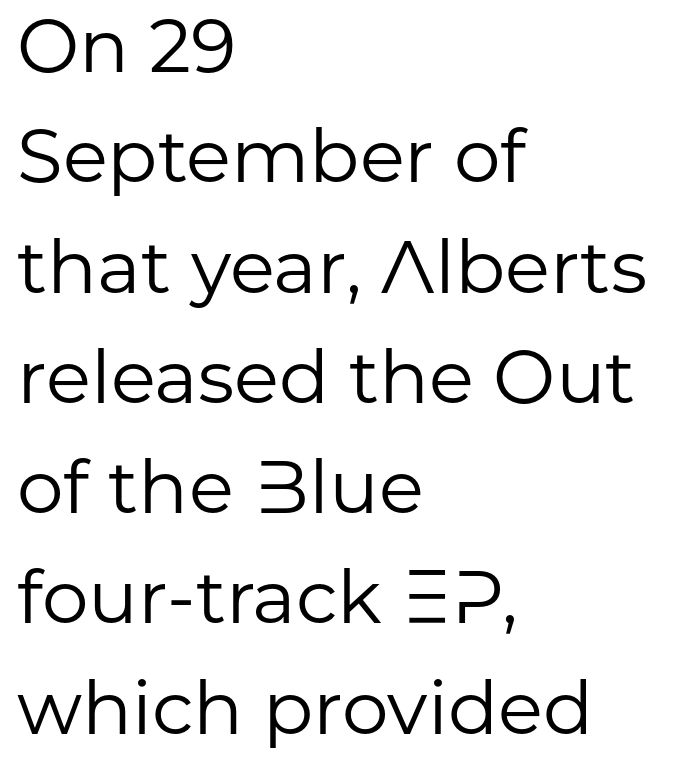
Q: Is the text bold? A: No.
Q: Is the text italic (slanted)? A: No, it is upright.
Q: Is the typeface a serif or a sans-serif typeface? A: Sans-serif.
Q: Is the text underlined? A: No.
Q: How is the paragraph aligned? A: Left-aligned.
Q: Is the spacing between letters normal or unusually wide? A: Normal.
Q: Is the spacing between lines tight, normal or loose? A: Normal.
Q: Width (condensed, normal, or wide)? A: Normal.
Q: Stroke contrast? A: Low.
Q: x-height? A: Medium.
Q: Monospaced? A: No.
